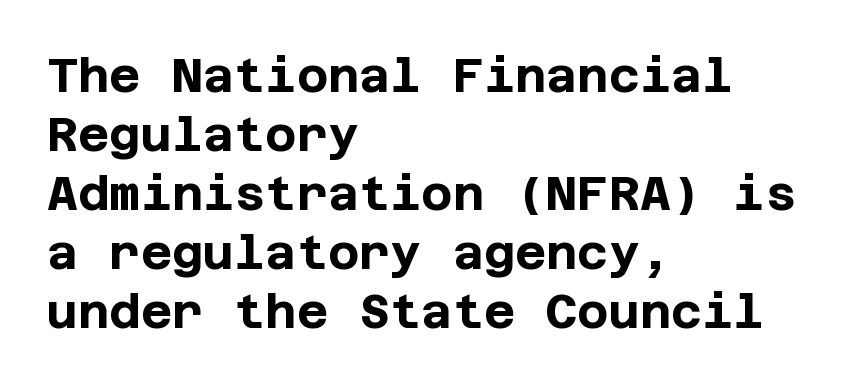
The image shows 48 px bold sans-serif type, upright; set left-aligned, line spacing 1.23x, normal letter spacing, not underlined; low stroke contrast and a large x-height.
